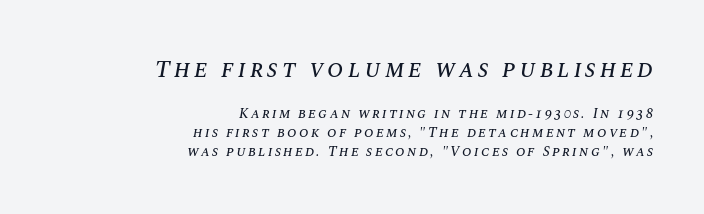
Q: Is the text italic (slanted)? A: Yes, it leans right by about 10 degrees.
Q: Is the text underlined? A: No.
Q: How is the paragraph aligned? A: Right-aligned.
Q: Is the spacing between lines tight, normal or loose? A: Normal.
Q: Which block of text is set in a larger size, the first (top) or the second (bottom)? A: The first (top) one.
